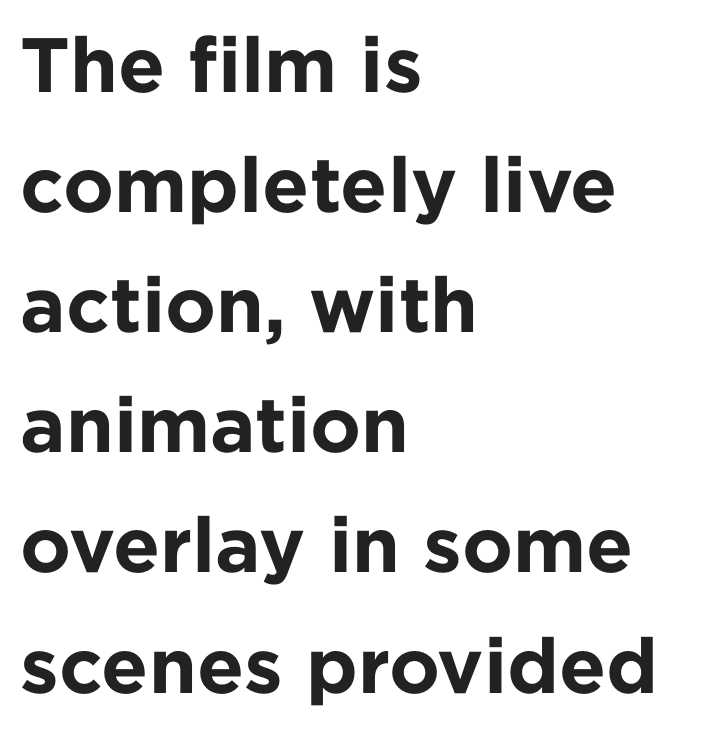
A typesetter would mark this as roman, not italic. Underline: absent. Between one letter and the next there's only the usual sliver of space. You could not count columns in this text — the font is proportionally spaced. Line beginnings align vertically; line endings do not.
